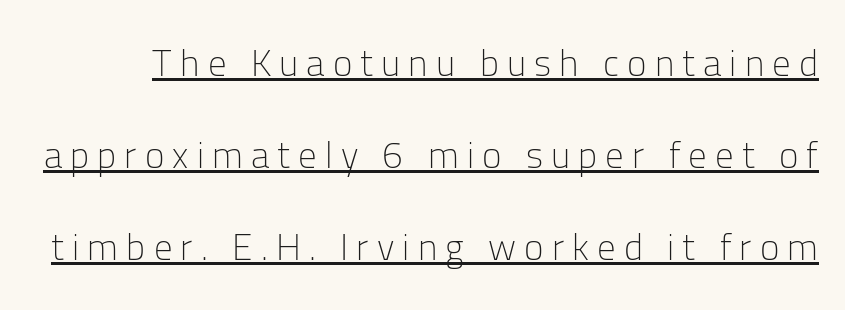
Q: Is the text bold? A: No.
Q: Is the text italic (slanted)? A: No, it is upright.
Q: Is the typeface a serif or a sans-serif typeface? A: Sans-serif.
Q: Is the text underlined? A: Yes.
Q: Is the spacing between letters normal or unusually wide? A: Unusually wide.
Q: Is the spacing between lines tight, normal or loose? A: Loose.
Q: Width (condensed, normal, or wide)? A: Normal.
Q: Stroke contrast? A: Low.
Q: x-height? A: Medium.
Q: Monospaced? A: No.
